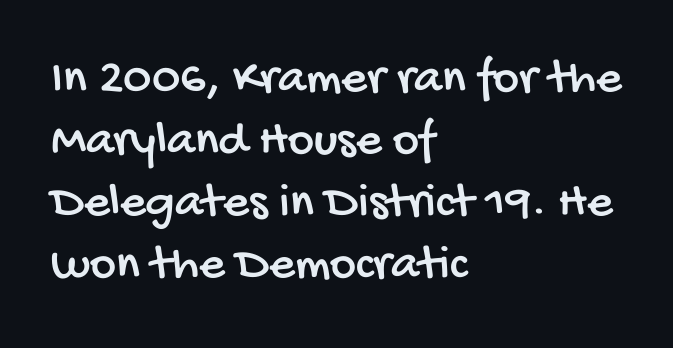
Q: Is the typeface a serif or a sans-serif typeface? A: Sans-serif.
Q: Is the text underlined? A: No.
Q: How is the paragraph aligned? A: Left-aligned.
Q: Is the spacing between letters normal or unusually wide? A: Normal.
Q: Width (condensed, normal, or wide)? A: Condensed.
Q: Stroke contrast? A: Low.
Q: x-height? A: Large.
Q: Monospaced? A: No.
